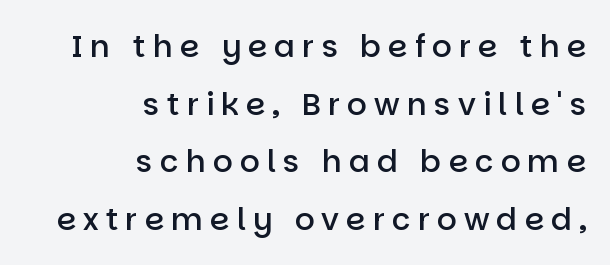
{"serif": "no", "italic": "no", "bold": "semi", "weight": "semibold", "width": "normal", "stroke_contrast": "low", "x_height": "large", "monospaced": "no", "underline": "no", "align": "right", "line_spacing_ratio": 1.86, "letter_spacing": "wide", "letter_spacing_em": 0.23, "glyph_px": 31}
